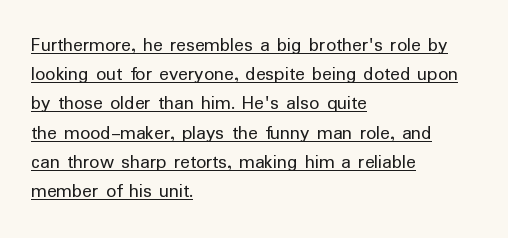
The image shows 20 px text type, upright; set left-aligned, normal line spacing (1.46x), normal letter spacing, underlined.
